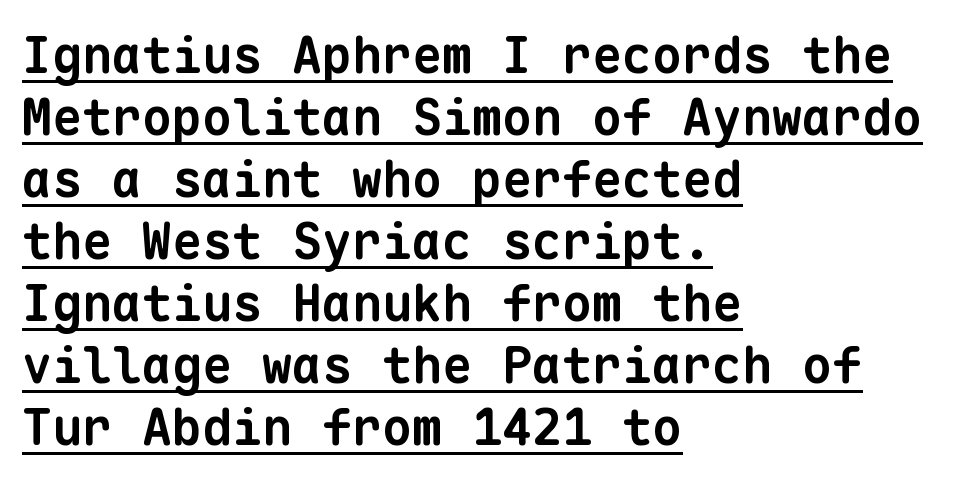
{"serif": "no", "bold": "yes", "weight": "bold", "width": "normal", "stroke_contrast": "low", "x_height": "medium", "monospaced": "yes", "underline": "yes", "align": "left", "line_spacing_ratio": 1.24, "letter_spacing": "normal", "letter_spacing_em": 0.0, "glyph_px": 50}
